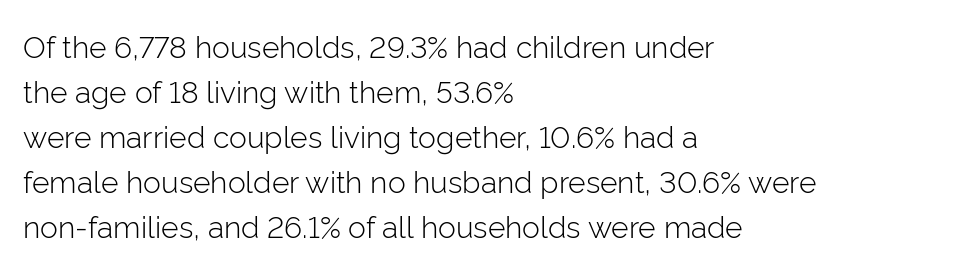
The weight would be labelled regular, book, light, or lighter still. Font category for this specimen: sans-serif. These lines are rendered in a variable-pitch font. Is the letter spacing exaggerated? No — it looks like the ordinary default.
